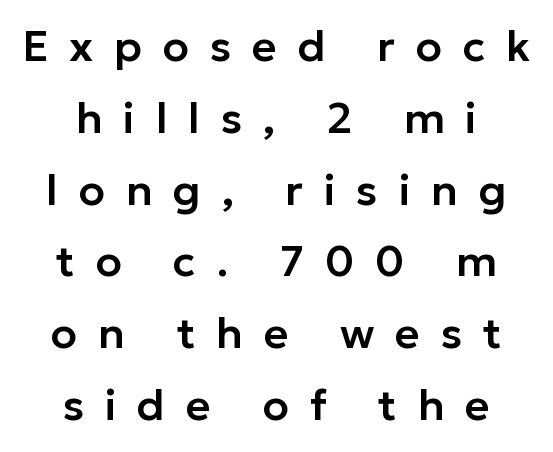
Casual observation: everything's sitting right in the middle. Do the letters lean? They stand straight. Underlining? Definitely not there. Spacing verdict: proportional, widths tailored to each character. The leading is moderate, giving the passage an even texture.
